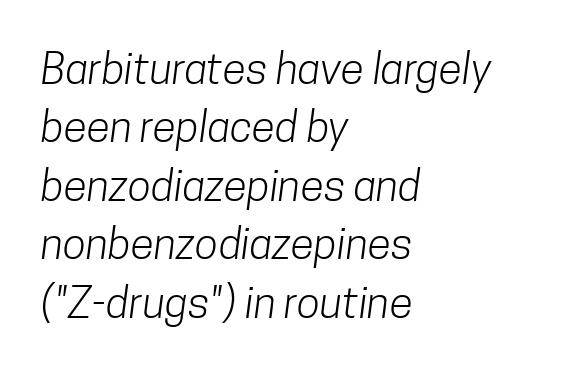
Q: Is the text bold? A: No.
Q: Is the typeface a serif or a sans-serif typeface? A: Sans-serif.
Q: Is the text underlined? A: No.
Q: How is the paragraph aligned? A: Left-aligned.
Q: Is the spacing between letters normal or unusually wide? A: Normal.
Q: Is the spacing between lines tight, normal or loose? A: Normal.
Q: Width (condensed, normal, or wide)? A: Condensed.
Q: Stroke contrast? A: Low.
Q: x-height? A: Medium.
Q: Monospaced? A: No.
